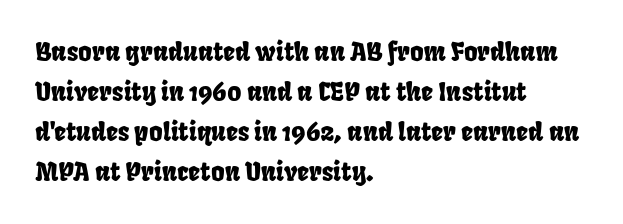
{"underline": "no", "align": "left", "line_spacing": "normal", "line_spacing_ratio": 1.54, "letter_spacing": "normal", "letter_spacing_em": 0.0, "glyph_px": 26}
